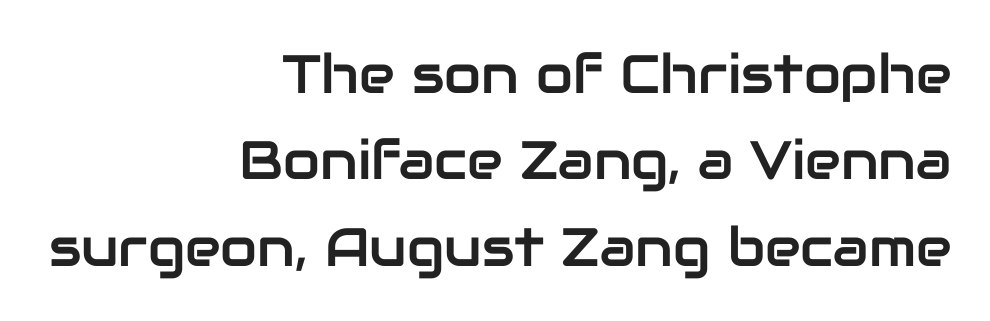
The image shows 54 px sans-serif type, upright; set right-aligned, normal line spacing (1.6x), normal letter spacing, not underlined; low stroke contrast and a medium x-height.
